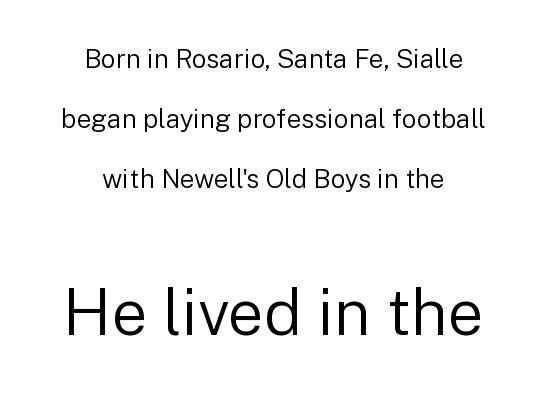
Caption: standard tracking, unaltered. Varying glyph widths throughout — classic text-font behaviour. The second block has been scaled up relative to the first. No extra ink here — the face is not bold. The space beneath each line is pristine and unruled. The paragraph shown floats in the horizontal middle.
